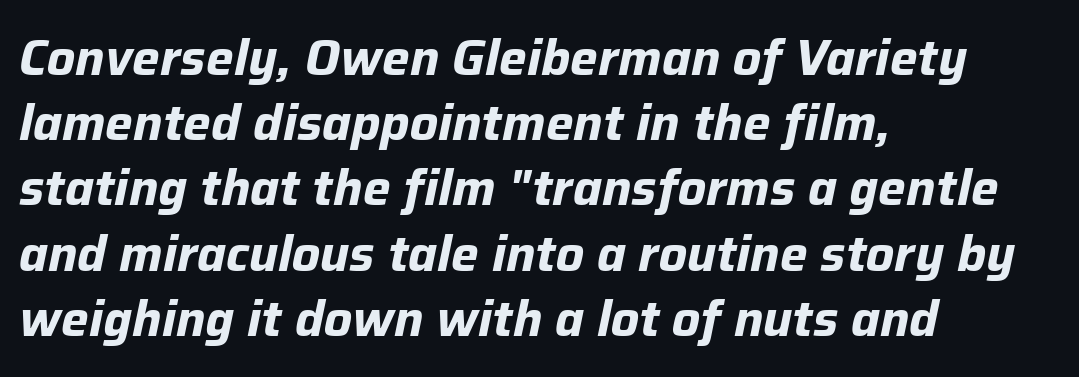
Default kerning and tracking; the words read as compact shapes. Short and long lines alike share a common starting point at left. The glyphs look as if they've been sheared to an angle. Quick note: underline off. Summary of weight: heavy, a full bold. Baseline-to-baseline distance is the conventional proportion of letter height.
